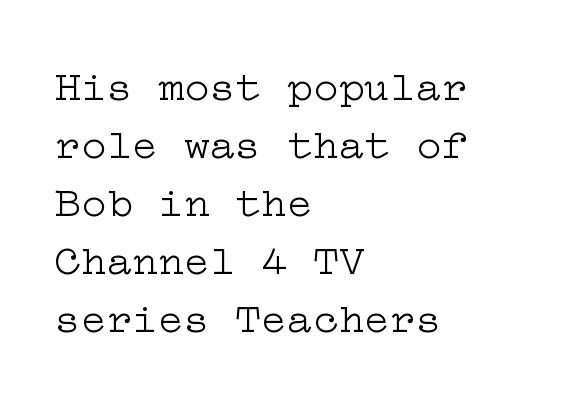
Q: Is the text bold? A: No.
Q: Is the text italic (slanted)? A: No, it is upright.
Q: Is the typeface a serif or a sans-serif typeface? A: Serif.
Q: Is the text underlined? A: No.
Q: How is the paragraph aligned? A: Left-aligned.
Q: Is the spacing between letters normal or unusually wide? A: Normal.
Q: Is the spacing between lines tight, normal or loose? A: Normal.
Q: Width (condensed, normal, or wide)? A: Wide.
Q: Stroke contrast? A: Low.
Q: x-height? A: Medium.
